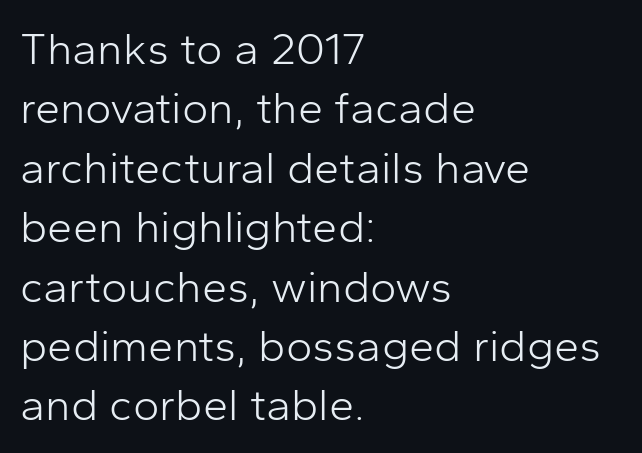
{"serif": "no", "italic": "no", "bold": "no", "weight": "light", "width": "normal", "stroke_contrast": "low", "x_height": "medium", "monospaced": "no", "underline": "no", "align": "left", "line_spacing": "normal", "line_spacing_ratio": 1.32, "letter_spacing": "normal", "letter_spacing_em": 0.0, "glyph_px": 45}
